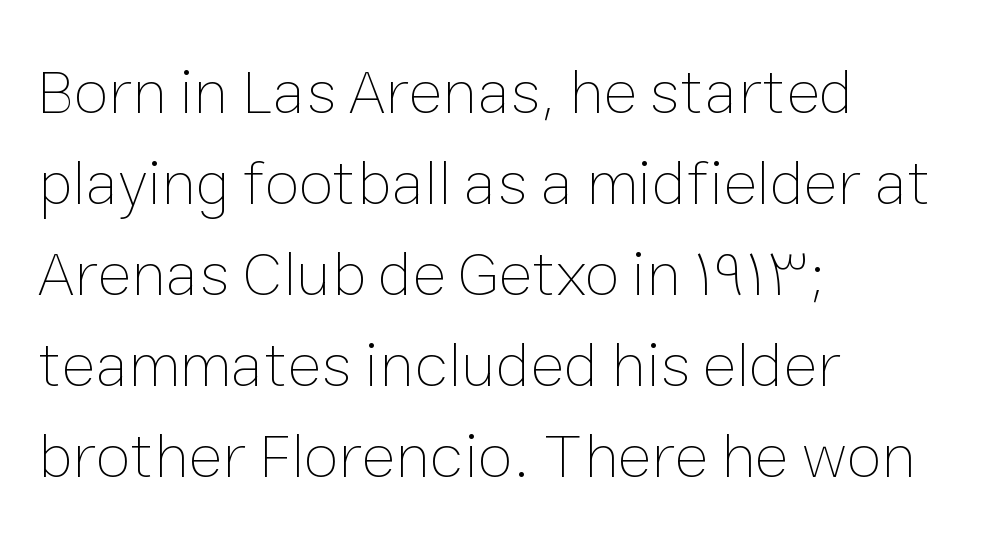
{"italic": "no", "bold": "no", "weight": "thin", "width": "normal", "stroke_contrast": "low", "x_height": "medium", "monospaced": "no", "underline": "no", "align": "left", "line_spacing": "normal", "line_spacing_ratio": 1.42, "letter_spacing": "normal", "letter_spacing_em": 0.0, "glyph_px": 64}
